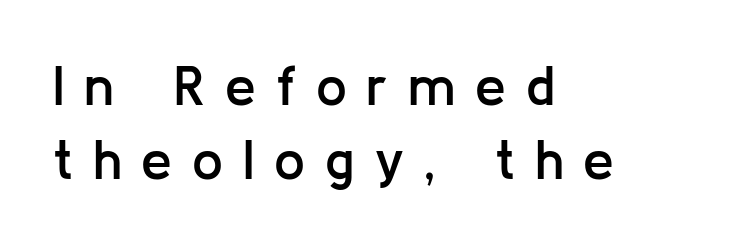
The image shows 55 px semibold sans-serif type, upright; set left-aligned, normal line spacing (1.34x), unusually wide letter spacing (+0.36 em), not underlined; low stroke contrast and a medium x-height.
